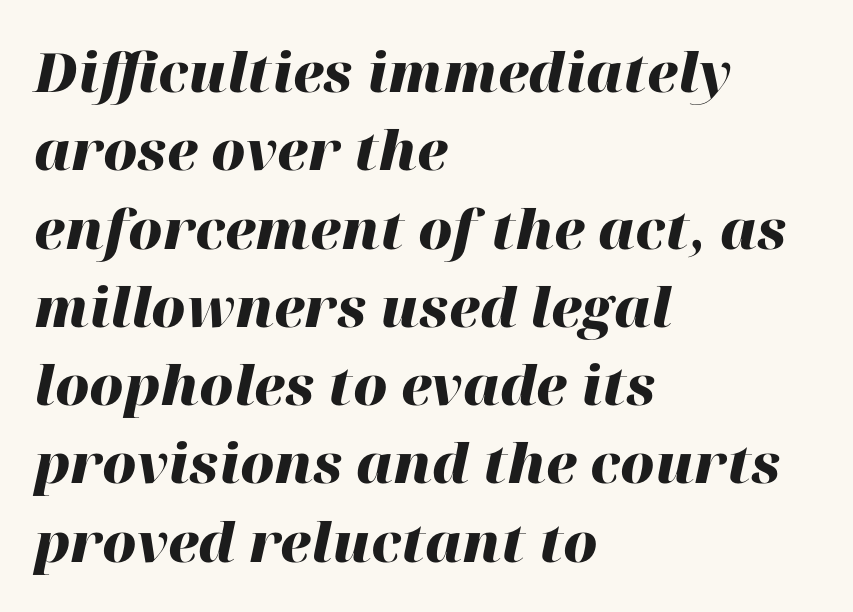
Q: Is the text bold? A: Yes.
Q: Is the text italic (slanted)? A: Yes, it leans right by about 12 degrees.
Q: Is the text underlined? A: No.
Q: How is the paragraph aligned? A: Left-aligned.
Q: Is the spacing between letters normal or unusually wide? A: Normal.
Q: Is the spacing between lines tight, normal or loose? A: Normal.
Q: Width (condensed, normal, or wide)? A: Normal.
Q: Stroke contrast? A: High.
Q: x-height? A: Medium.
Q: Monospaced? A: No.
